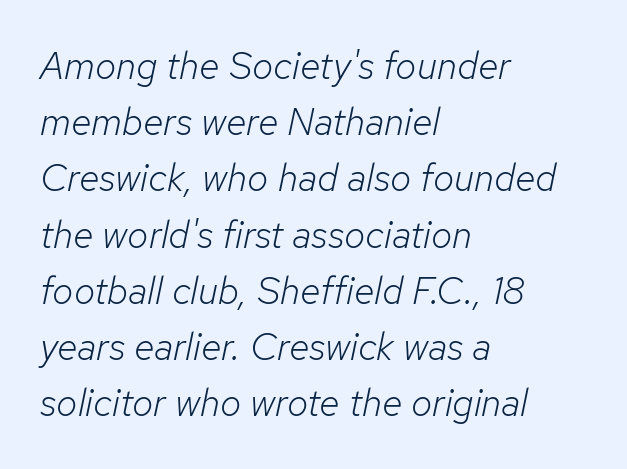
{"italic": "yes", "lean": "right", "slant_degrees": 12, "bold": "no", "weight": "light", "width": "normal", "stroke_contrast": "low", "x_height": "medium", "monospaced": "no", "underline": "no", "align": "left", "line_spacing": "normal", "line_spacing_ratio": 1.48, "letter_spacing": "normal", "letter_spacing_em": 0.0, "glyph_px": 38}
